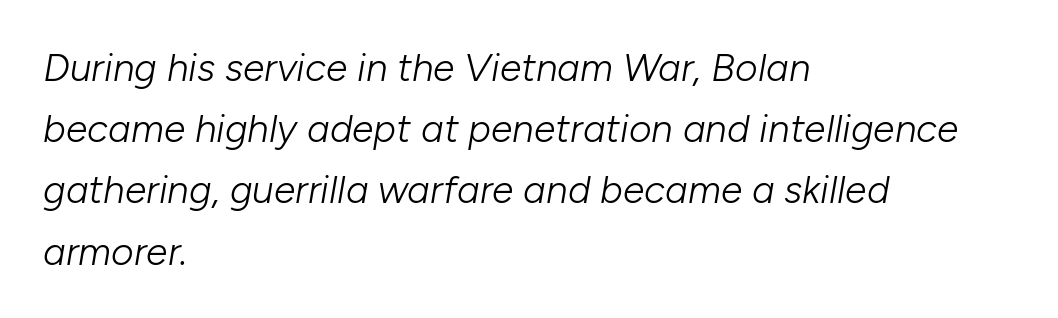
{"italic": "yes", "lean": "right", "slant_degrees": 10, "bold": "no", "weight": "light", "width": "normal", "stroke_contrast": "low", "x_height": "medium", "monospaced": "no", "underline": "no", "align": "left", "line_spacing": "normal", "line_spacing_ratio": 1.57, "letter_spacing": "normal", "letter_spacing_em": 0.0, "glyph_px": 39}
